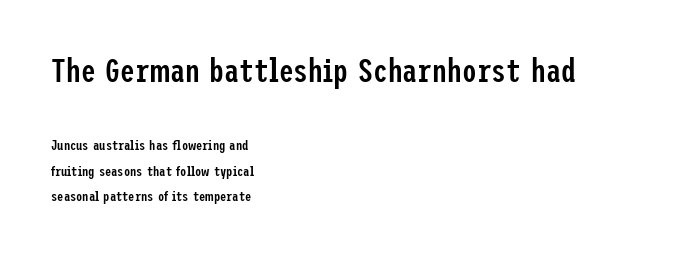
{"serif": "no", "italic": "no", "bold": "semi", "weight": "semibold", "width": "condensed", "stroke_contrast": "low", "x_height": "medium", "underline": "no", "align": "left", "line_spacing_ratio": 1.82, "letter_spacing": "normal", "letter_spacing_em": 0.0, "larger_block": "first", "size_ratio": 2.36, "glyph_px": 33}
